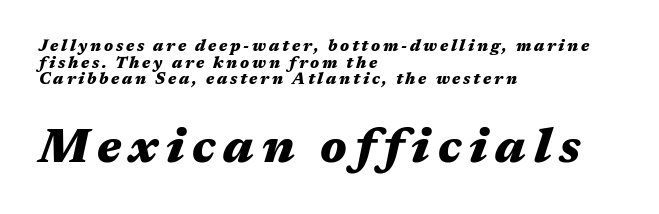
Plain, unruled lines of type. Look at the glyph heights: the lower group is clearly the bigger setting. It's the slanting kind of type. Compared with typical paragraphs, the rows here are closer together.
